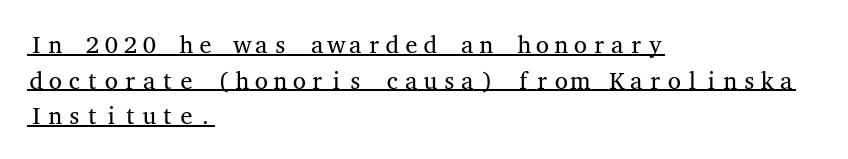
{"italic": "no", "bold": "no", "underline": "yes", "align": "left", "line_spacing": "normal", "line_spacing_ratio": 1.48, "letter_spacing": "normal", "letter_spacing_em": 0.0, "glyph_px": 24}
